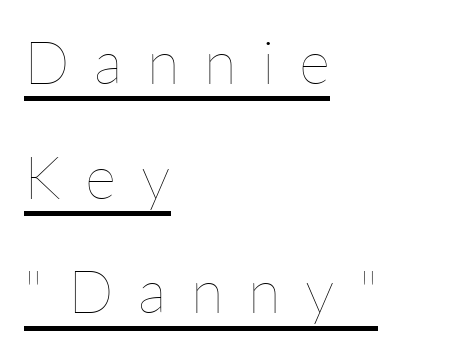
{"italic": "no", "bold": "no", "weight": "thin", "width": "normal", "stroke_contrast": "low", "x_height": "medium", "monospaced": "no", "underline": "yes", "align": "left", "line_spacing": "loose", "line_spacing_ratio": 1.91, "letter_spacing": "wide", "letter_spacing_em": 0.41, "glyph_px": 60}
